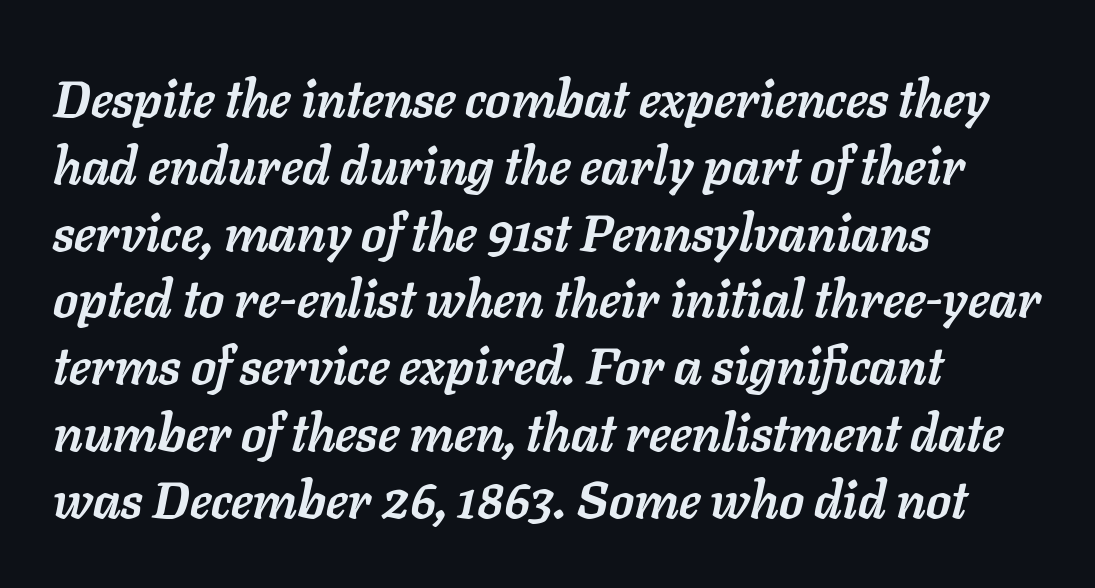
{"italic": "yes", "lean": "right", "slant_degrees": 11, "bold": "yes", "weight": "semibold", "width": "normal", "stroke_contrast": "low", "x_height": "medium", "monospaced": "no", "underline": "no", "align": "left", "line_spacing": "normal", "line_spacing_ratio": 1.31, "letter_spacing": "normal", "letter_spacing_em": 0.0, "glyph_px": 51}
